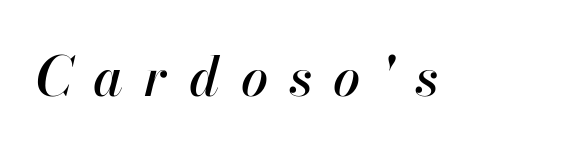
Q: Is the text italic (slanted)? A: Yes, it leans right by about 13 degrees.
Q: Is the text underlined? A: No.
Q: Is the spacing between letters normal or unusually wide? A: Unusually wide.
Q: Width (condensed, normal, or wide)? A: Normal.
Q: Stroke contrast? A: High.
Q: x-height? A: Small.
Q: Monospaced? A: No.
